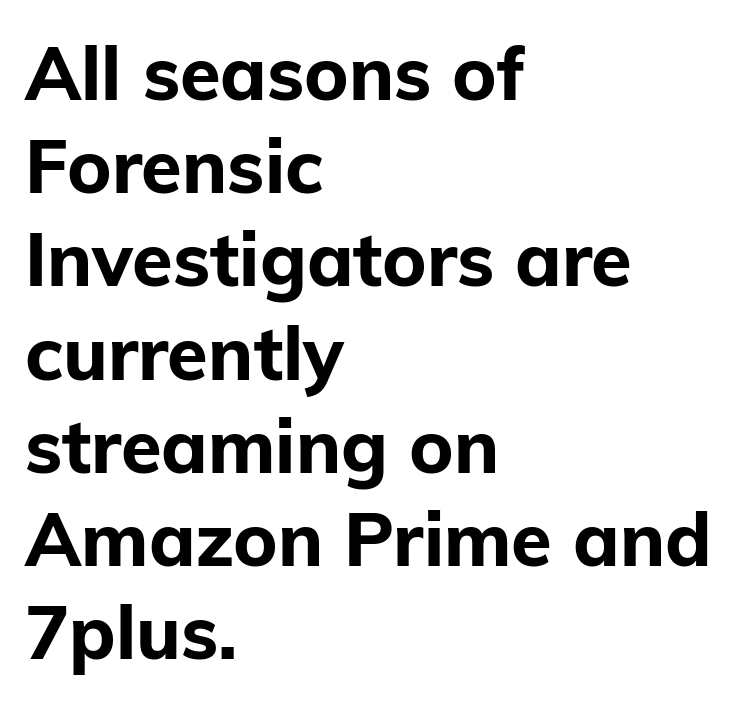
The image shows 74 px bold sans-serif type, upright; set left-aligned, normal line spacing (1.26x), normal letter spacing, not underlined; low stroke contrast and a medium x-height.
